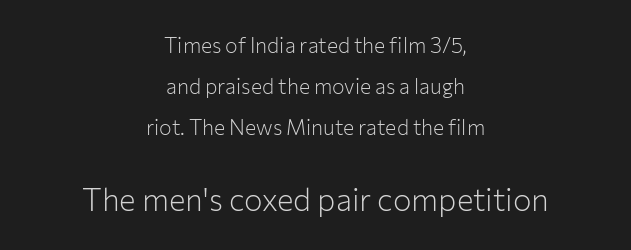
Q: Is the text bold? A: No.
Q: Is the text italic (slanted)? A: No, it is upright.
Q: Is the typeface a serif or a sans-serif typeface? A: Sans-serif.
Q: Is the text underlined? A: No.
Q: How is the paragraph aligned? A: Centered.
Q: Is the spacing between letters normal or unusually wide? A: Normal.
Q: Is the spacing between lines tight, normal or loose? A: Loose.
Q: Which block of text is set in a larger size, the first (top) or the second (bottom)? A: The second (bottom) one.
Q: Width (condensed, normal, or wide)? A: Normal.
Q: Stroke contrast? A: Low.
Q: x-height? A: Medium.
Q: Monospaced? A: No.
